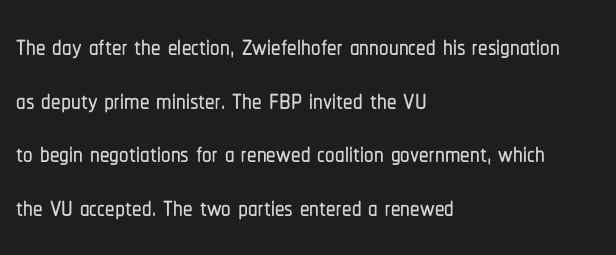
The image shows 38 px condensed sans-serif type, upright; set left-aligned, normal line spacing (1.41x), normal letter spacing, not underlined; low stroke contrast and a medium x-height.
